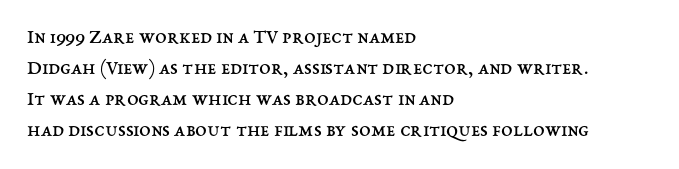
Q: Is the text bold? A: No.
Q: Is the text italic (slanted)? A: No, it is upright.
Q: Is the text underlined? A: No.
Q: How is the paragraph aligned? A: Left-aligned.
Q: Is the spacing between letters normal or unusually wide? A: Normal.
Q: Is the spacing between lines tight, normal or loose? A: Normal.
